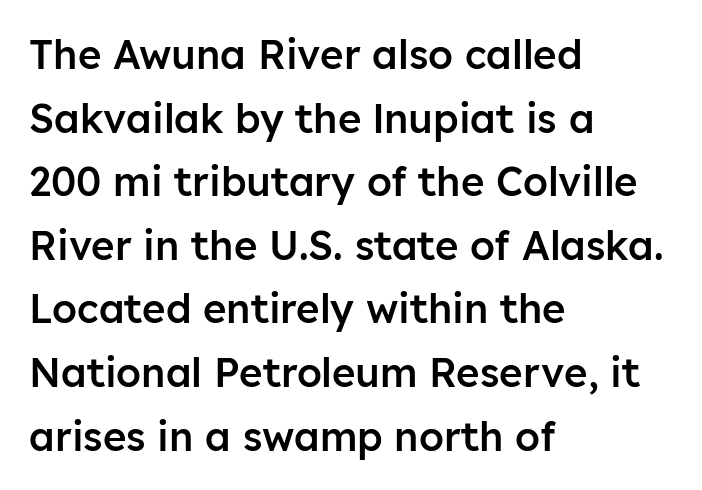
{"serif": "no", "italic": "no", "bold": "semi", "weight": "semibold", "width": "normal", "stroke_contrast": "low", "x_height": "medium", "monospaced": "no", "underline": "no", "align": "left", "line_spacing": "normal", "line_spacing_ratio": 1.59, "letter_spacing": "normal", "letter_spacing_em": 0.0, "glyph_px": 40}
